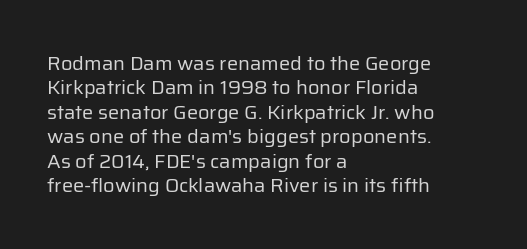
The image shows 20 px text type, upright; set left-aligned, line spacing 1.22x, normal letter spacing, not underlined.
